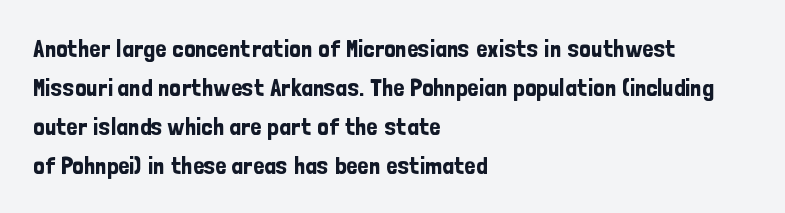
The image shows 25 px text type, upright; set left-aligned, normal line spacing (1.56x), normal letter spacing, not underlined.
